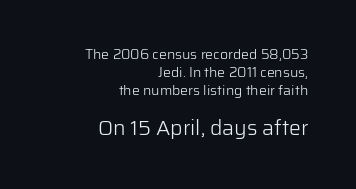
The image shows 21 px text type, upright; set right-aligned, normal line spacing (1.28x), normal letter spacing, not underlined; the second (bottom) block is 1.5x larger.
